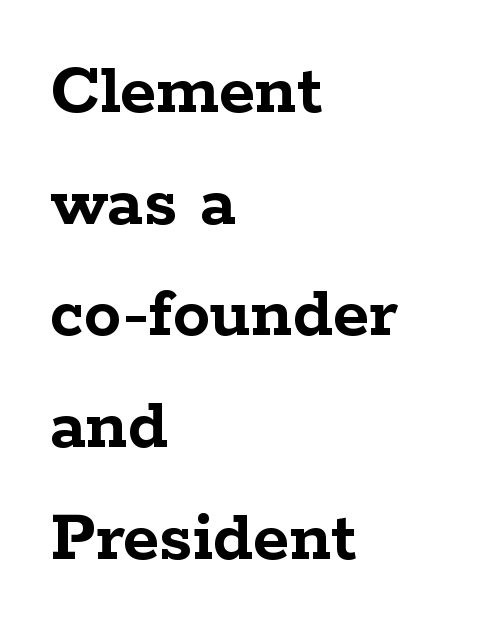
Q: Is the text bold? A: Yes.
Q: Is the text italic (slanted)? A: No, it is upright.
Q: Is the typeface a serif or a sans-serif typeface? A: Serif.
Q: Is the text underlined? A: No.
Q: How is the paragraph aligned? A: Left-aligned.
Q: Is the spacing between letters normal or unusually wide? A: Normal.
Q: Is the spacing between lines tight, normal or loose? A: Normal.
Q: Width (condensed, normal, or wide)? A: Wide.
Q: Stroke contrast? A: Low.
Q: x-height? A: Medium.
Q: Monospaced? A: No.
